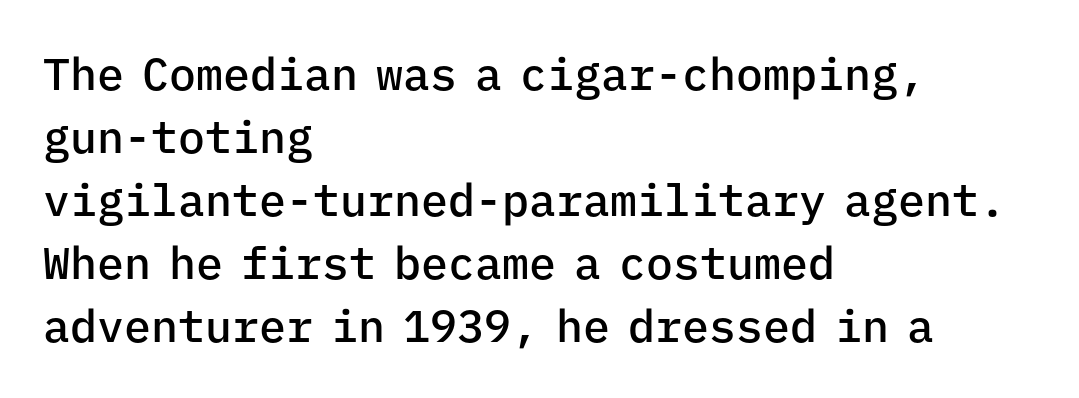
Q: Is the text bold? A: Semi-bold.
Q: Is the text italic (slanted)? A: No, it is upright.
Q: Is the typeface a serif or a sans-serif typeface? A: Sans-serif.
Q: Is the text underlined? A: No.
Q: How is the paragraph aligned? A: Left-aligned.
Q: Is the spacing between letters normal or unusually wide? A: Normal.
Q: Is the spacing between lines tight, normal or loose? A: Normal.
Q: Width (condensed, normal, or wide)? A: Normal.
Q: Stroke contrast? A: Low.
Q: x-height? A: Medium.
Q: Monospaced? A: Yes.
